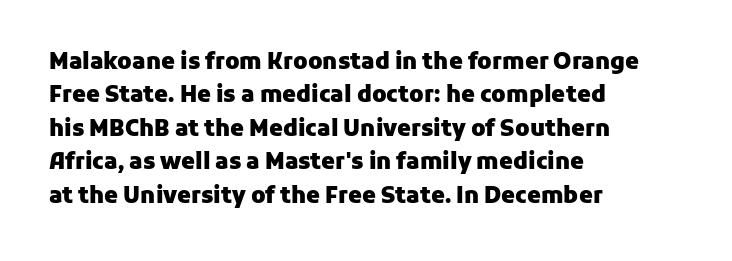
The image shows 22 px bold type, upright; set left-aligned, normal line spacing (1.52x), normal letter spacing, not underlined.
